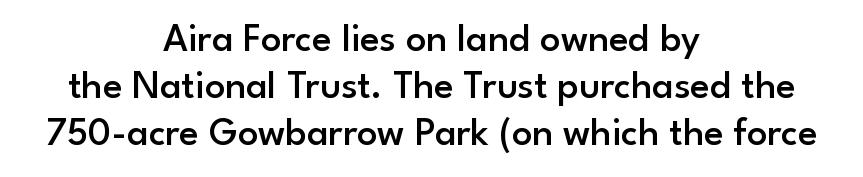
The image shows 40 px semibold sans-serif type, upright; set centered, line spacing 1.17x, normal letter spacing, not underlined; low stroke contrast and a small x-height.
